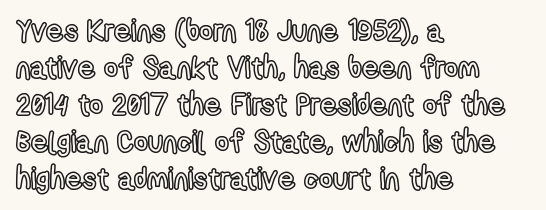
The letters stand straight up with perfectly vertical stems. The lines are quadded left. Proportional: the letters do not fall into vertical columns. Students, note that the glyphs here touch the page at normal intervals.
